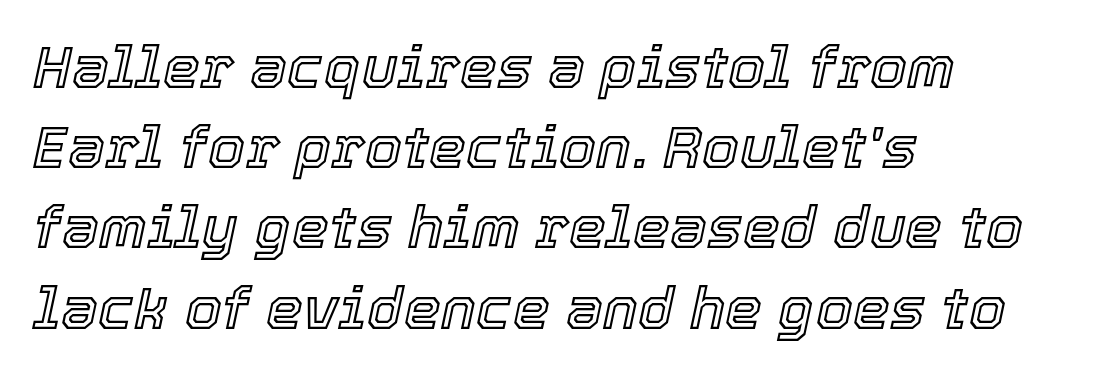
This sample uses an oblique cut, with every glyph tilted off the vertical. Normally led — the rows are evenly, conventionally spaced. The typesetter chose a ragged-right arrangement here. You could not count columns in this text — the font is proportionally spaced. These lines keep a tight, regular rhythm from letter to letter.
